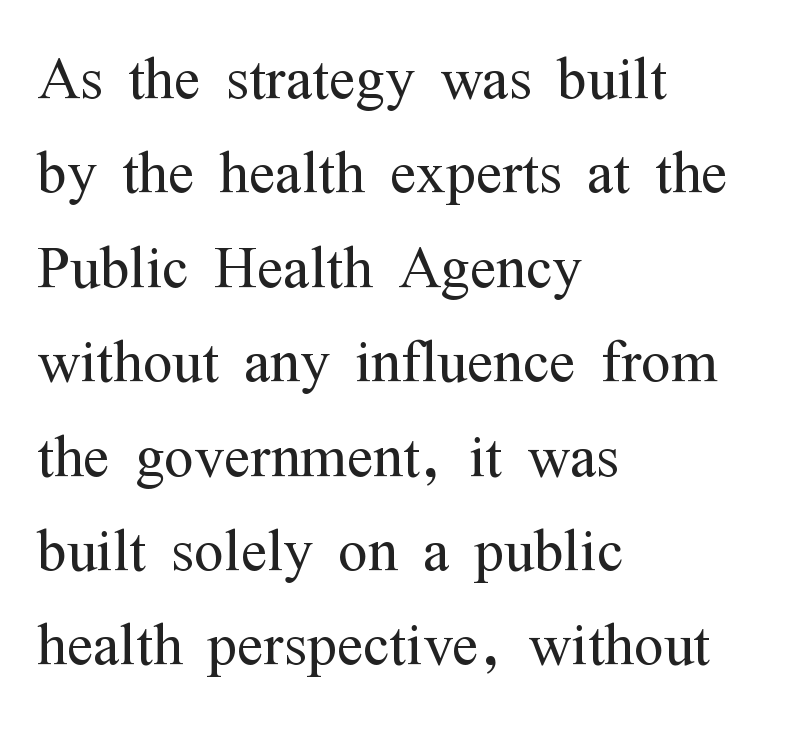
The letters stand upright; this is a roman face. Observe the ordinary spacing: letters are neighbours, not strangers. You can tell from the footed stems that serif type was used. The paragraph shown leans on its left margin. No heavy texture on the line: the type isn't bold.
